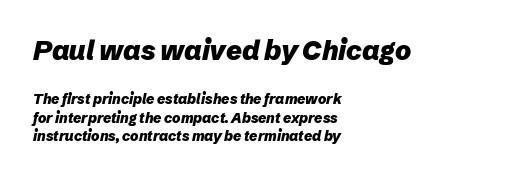
Q: Is the text bold? A: Yes.
Q: Is the text italic (slanted)? A: Yes, it leans right by about 12 degrees.
Q: Is the text underlined? A: No.
Q: How is the paragraph aligned? A: Left-aligned.
Q: Is the spacing between letters normal or unusually wide? A: Normal.
Q: Is the spacing between lines tight, normal or loose? A: Normal.
Q: Which block of text is set in a larger size, the first (top) or the second (bottom)? A: The first (top) one.
